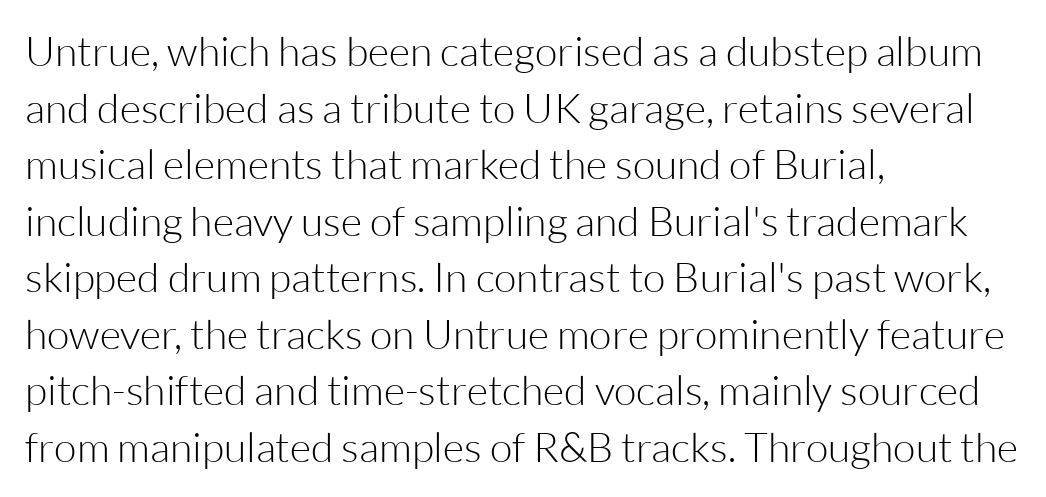
Vertically, the passage feels balanced, rows spaced as you'd expect. The axis of the letterforms is exactly vertical. A quiet, ordinary-to-light weight characterises the typeface. The ragged edge is on the right, which tells us the setting is flush left.
